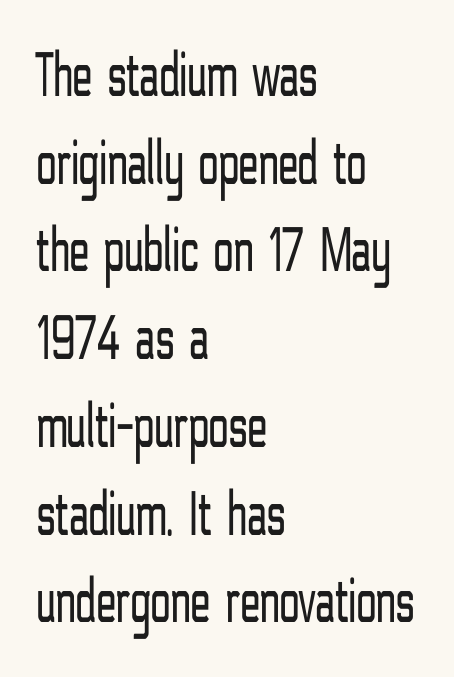
The image shows 65 px light, condensed sans-serif type, upright; set left-aligned, normal line spacing (1.35x), normal letter spacing, not underlined; low stroke contrast and a medium x-height.
